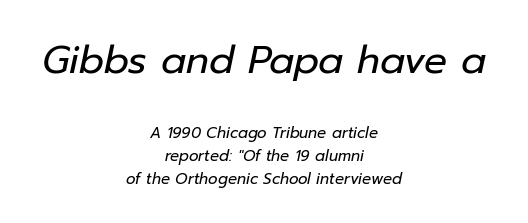
The weight tops out at a normal text grade. Is the letter spacing exaggerated? No — it looks like the ordinary default. The gap between lines stays unmarked. The lettering tilts uniformly, giving the passage an italic look.
